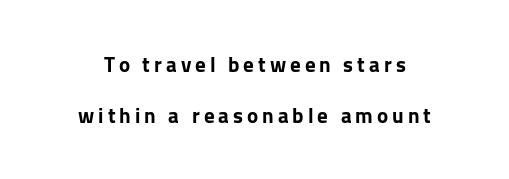
{"italic": "no", "bold": "yes", "underline": "no", "align": "center", "line_spacing": "loose", "line_spacing_ratio": 2.42, "glyph_px": 21}
